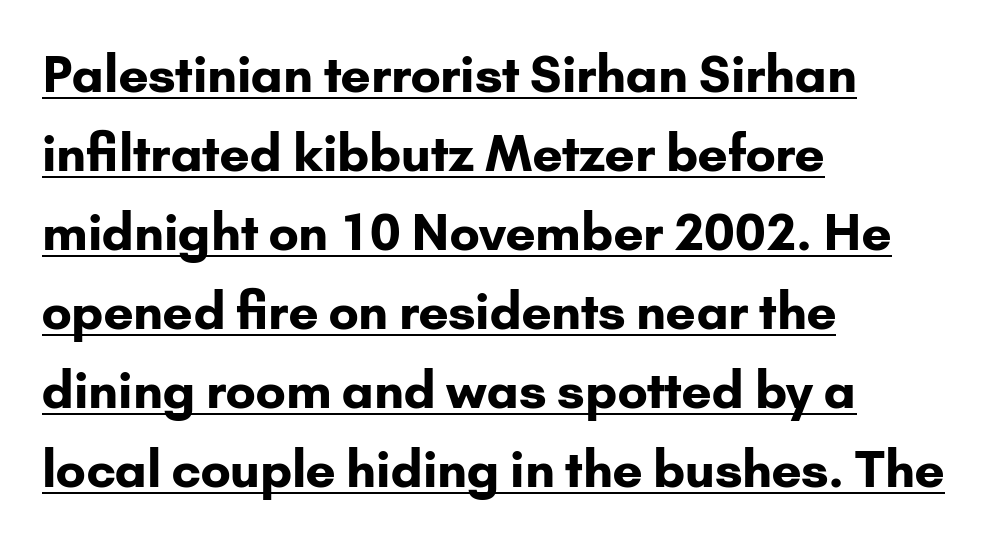
The image shows 50 px bold sans-serif type, upright; set left-aligned, normal line spacing (1.58x), normal letter spacing, underlined; low stroke contrast and a small x-height.
